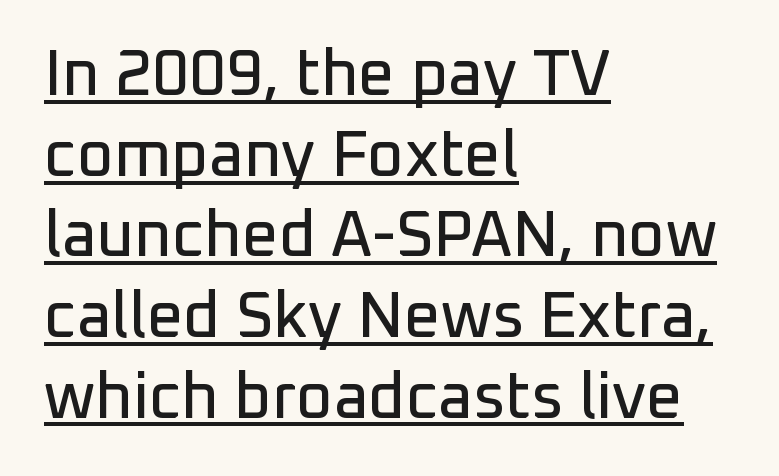
These characters rest on top of a visible drawn line. Between one letter and the next there's only the usual sliver of space. Vertically, the passage feels balanced, rows spaced as you'd expect. These lines are rendered in a variable-pitch font. Every character sits straight up, as roman type does.
